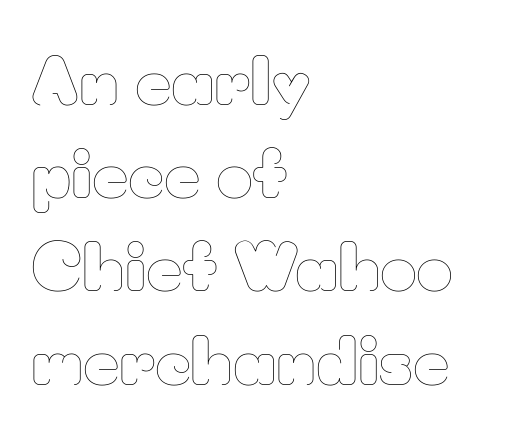
{"italic": "no", "bold": "no", "weight": "thin", "width": "normal", "stroke_contrast": "low", "x_height": "small", "monospaced": "no", "underline": "no", "align": "left", "line_spacing": "normal", "line_spacing_ratio": 1.48, "letter_spacing": "normal", "letter_spacing_em": 0.0, "glyph_px": 63}
